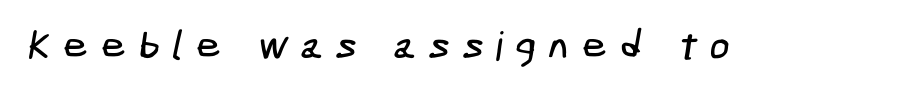
Grotesque or geometric, the face here clearly has no serifs. How are the letters spaced? Widely, with obvious added tracking. The baseline area is clear.
